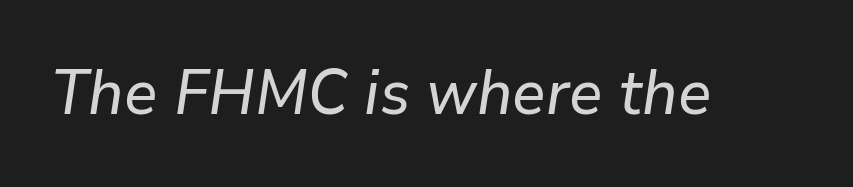
Descenders hang freely into open space. Note the varied advance widths — an 'i' is clearly narrower than an 'm'. There is no visible air inserted between adjacent glyphs. The font's italic variant was chosen for this text.
